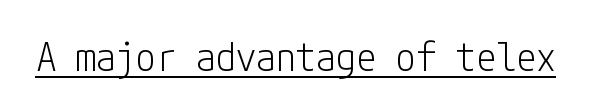
Weight: in the light-to-regular range. Underlining? Definitely there. Type style note: lacks serifs. Honestly, the letter spacing is just normal — you wouldn't notice it.
